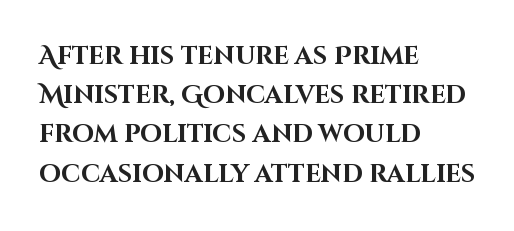
The image shows 25 px bold type, upright; set left-aligned, normal line spacing (1.57x), normal letter spacing, not underlined.
